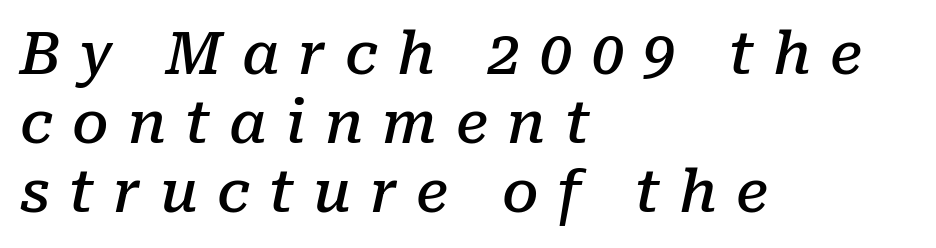
{"serif": "yes", "italic": "yes", "lean": "right", "slant_degrees": 10, "bold": "semi", "weight": "semibold", "width": "normal", "stroke_contrast": "low", "x_height": "medium", "monospaced": "no", "underline": "no", "align": "left", "line_spacing_ratio": 1.19, "letter_spacing": "wide", "letter_spacing_em": 0.33, "glyph_px": 58}
